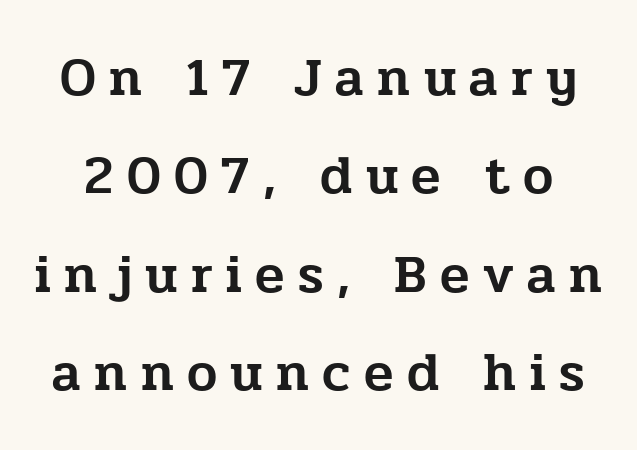
The image shows 54 px serif type, upright; set line spacing 1.82x, unusually wide letter spacing (+0.25 em), not underlined; low stroke contrast and a medium x-height.
